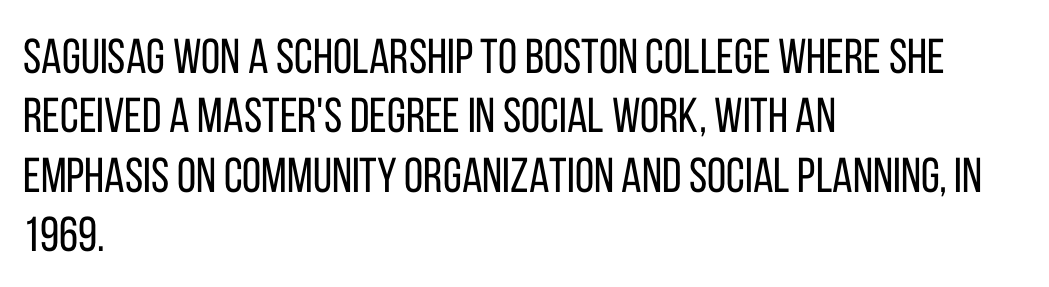
The face used here is proportionally spaced, like ordinary book or web type. Each letter's strokes conclude bluntly, with no projecting serifs. No extra tracking has been applied to these lines. Stem width sits at or under what a default text font uses.
